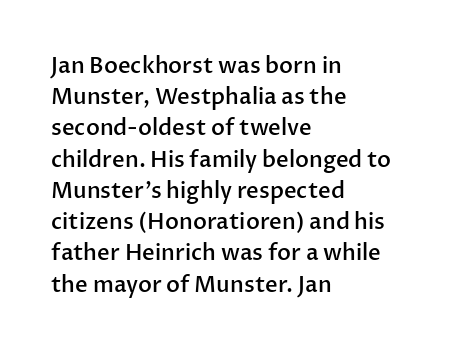
{"italic": "no", "bold": "semi", "underline": "no", "align": "left", "line_spacing": "normal", "line_spacing_ratio": 1.42, "letter_spacing": "normal", "letter_spacing_em": 0.0, "glyph_px": 22}
